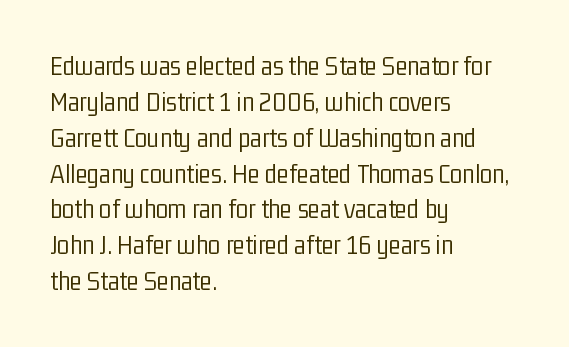
Q: Is the text bold? A: No.
Q: Is the text italic (slanted)? A: No, it is upright.
Q: Is the typeface a serif or a sans-serif typeface? A: Sans-serif.
Q: Is the text underlined? A: No.
Q: How is the paragraph aligned? A: Left-aligned.
Q: Is the spacing between letters normal or unusually wide? A: Normal.
Q: Is the spacing between lines tight, normal or loose? A: Normal.
Q: Width (condensed, normal, or wide)? A: Condensed.
Q: Stroke contrast? A: Low.
Q: x-height? A: Medium.
Q: Monospaced? A: No.
